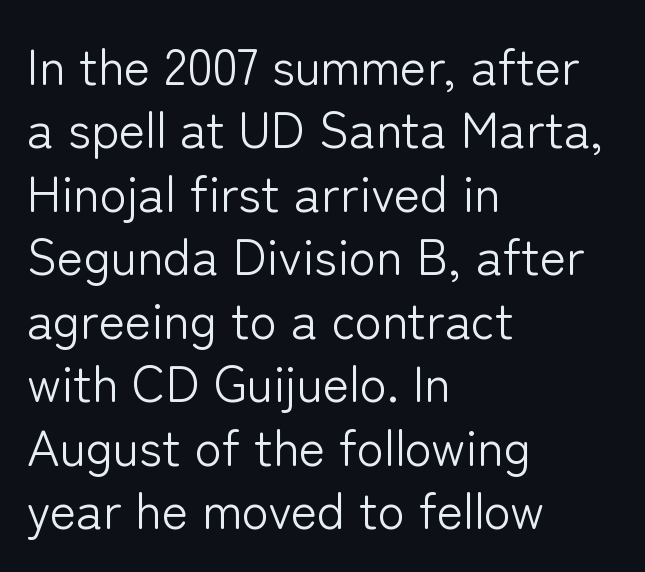
{"serif": "no", "italic": "no", "bold": "no", "weight": "light", "width": "normal", "stroke_contrast": "low", "x_height": "medium", "monospaced": "no", "underline": "no", "align": "left", "line_spacing": "normal", "line_spacing_ratio": 1.27, "letter_spacing": "normal", "letter_spacing_em": 0.0, "glyph_px": 50}
